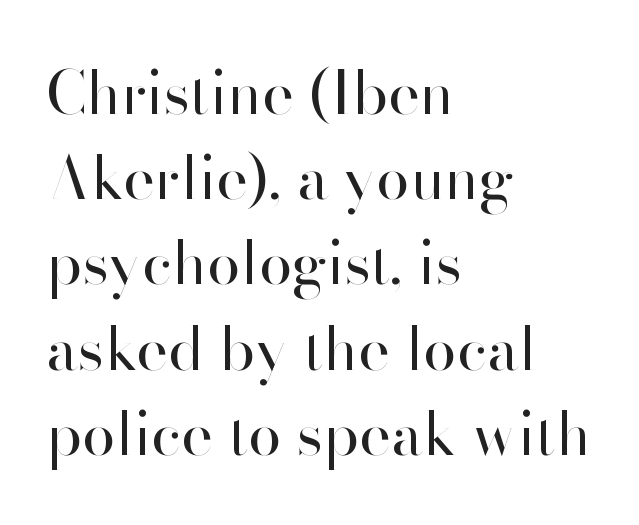
{"serif": "no", "italic": "no", "bold": "no", "weight": "regular", "width": "normal", "stroke_contrast": "high", "x_height": "small", "monospaced": "no", "underline": "no", "align": "left", "line_spacing": "normal", "line_spacing_ratio": 1.42, "letter_spacing": "normal", "letter_spacing_em": 0.0, "glyph_px": 60}
